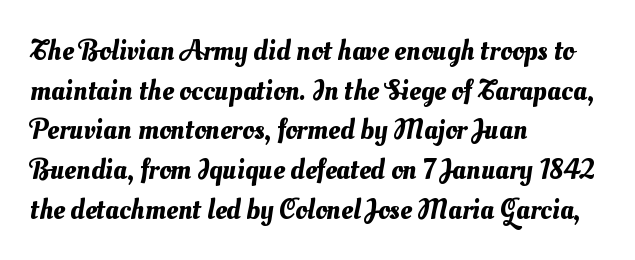
You could not count columns in this text — the font is proportionally spaced. Layout note: lines flush left. Compared with typical paragraphs, the rows here are spaced about the same. Words float on clear page, feet unadorned. Glyph-to-glyph distance matches everyday printed text.
